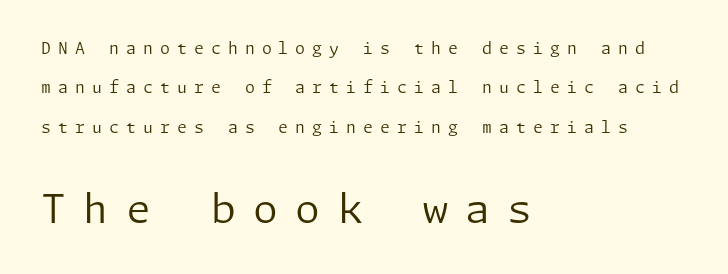
The image shows 40 px regular-weight sans-serif type, upright; set left-aligned, loose line spacing (2.46x), unusually wide letter spacing (+0.44 em), not underlined; the second (bottom) block is 2.5x larger; low stroke contrast and a medium x-height.
